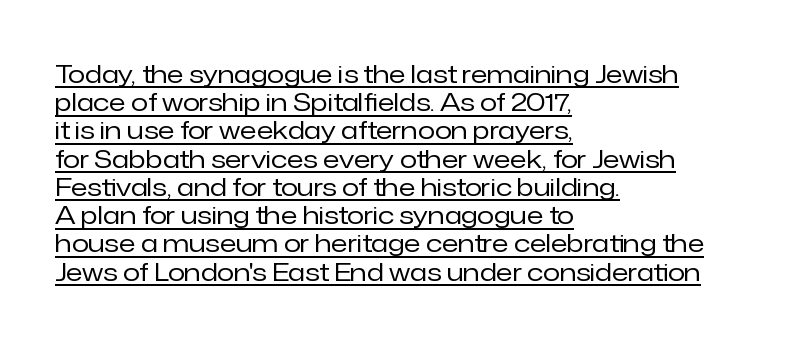
{"italic": "no", "bold": "no", "underline": "yes", "align": "left", "line_spacing": "tight", "line_spacing_ratio": 1.13, "letter_spacing": "normal", "letter_spacing_em": 0.0, "glyph_px": 25}
